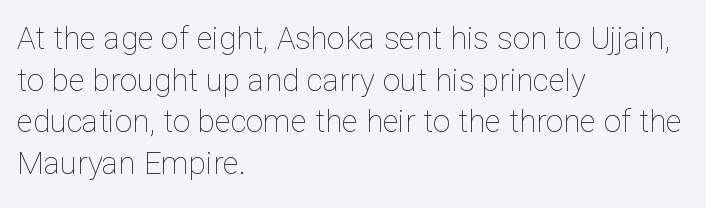
The image shows 31 px thin type, upright; set left-aligned, normal line spacing (1.34x), normal letter spacing, not underlined; low stroke contrast and a medium x-height.
